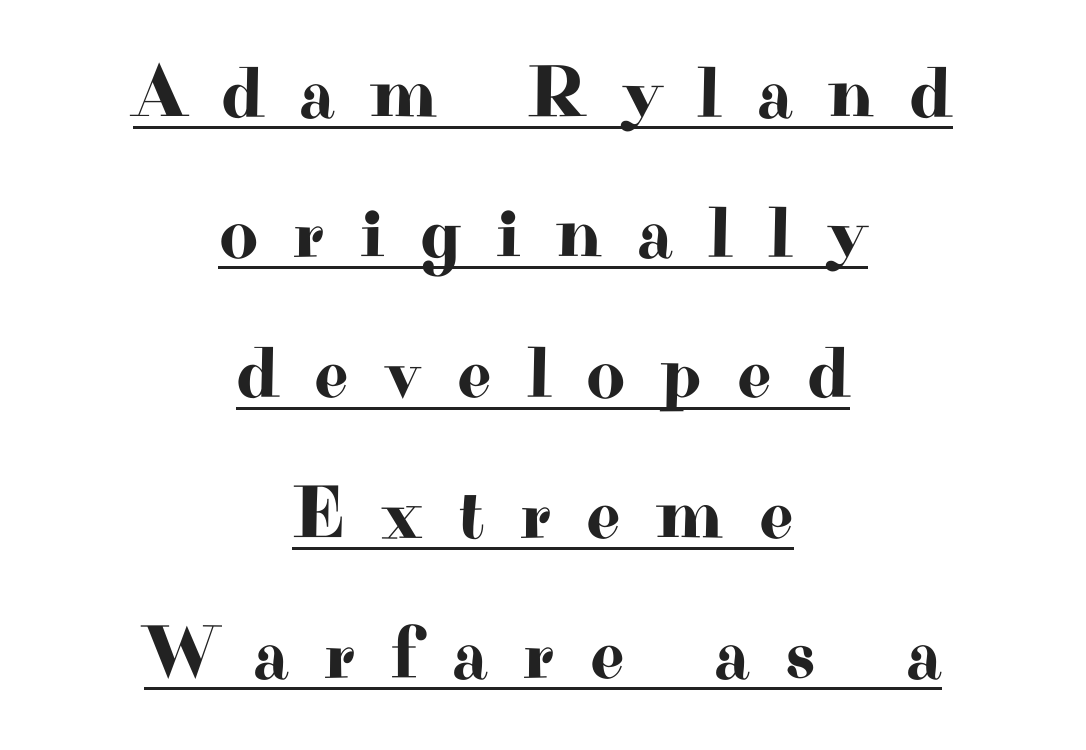
The image shows 75 px wide serif type, upright; set centered, line spacing 1.87x, unusually wide letter spacing (+0.47 em), underlined; high stroke contrast and a small x-height.
